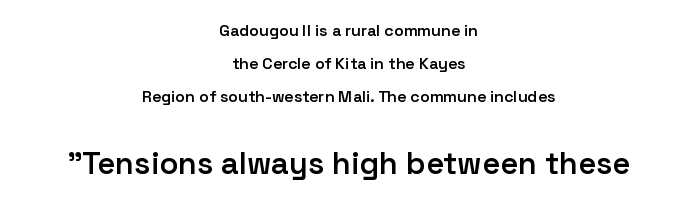
The image shows 31 px semibold sans-serif type, upright; set centered, loose line spacing (2.05x), normal letter spacing, not underlined; the second (bottom) block is 1.94x larger; low stroke contrast and a medium x-height.
